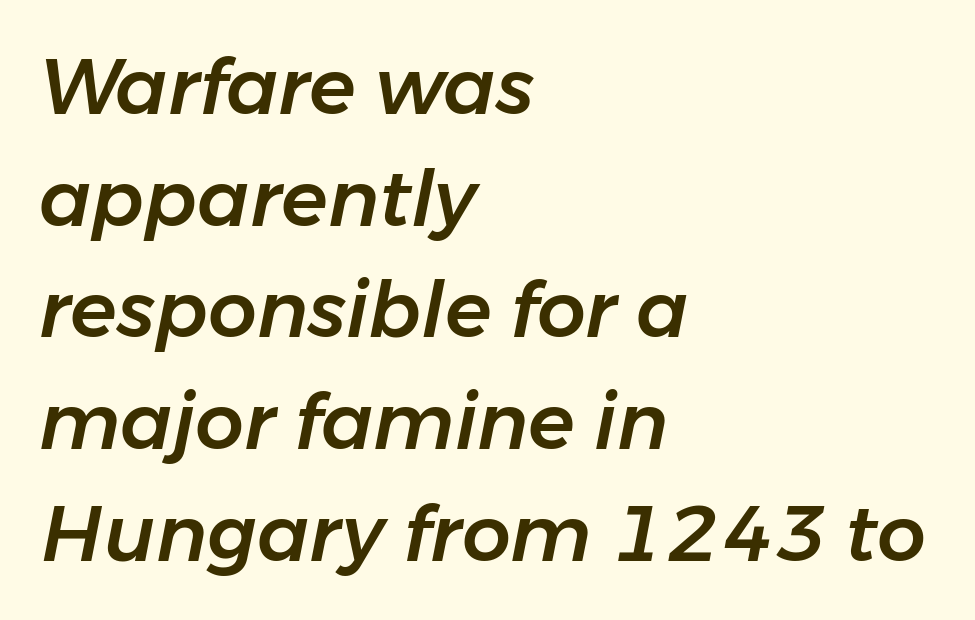
Q: Is the text italic (slanted)? A: Yes, it leans right by about 11 degrees.
Q: Is the text underlined? A: No.
Q: How is the paragraph aligned? A: Left-aligned.
Q: Is the spacing between letters normal or unusually wide? A: Normal.
Q: Is the spacing between lines tight, normal or loose? A: Normal.
Q: Width (condensed, normal, or wide)? A: Normal.
Q: Stroke contrast? A: Low.
Q: x-height? A: Medium.
Q: Monospaced? A: No.
